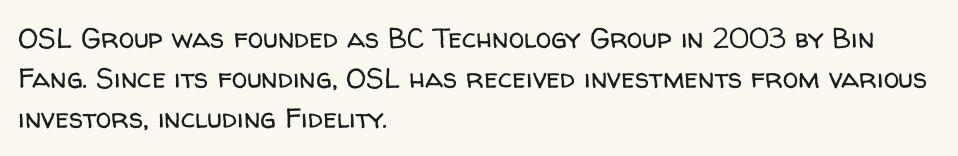
The image shows 28 px regular-weight sans-serif type, upright; set left-aligned, normal line spacing (1.43x), normal letter spacing, not underlined; low stroke contrast and a medium x-height.
